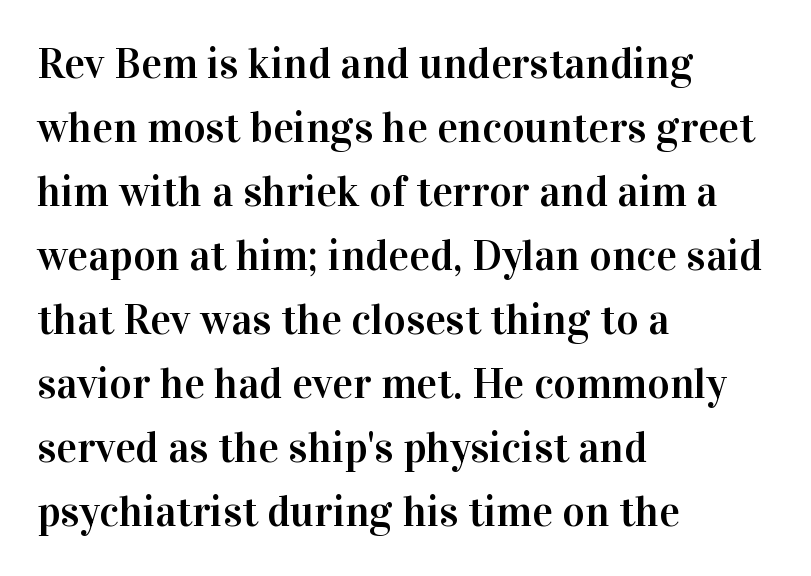
Every character sits straight up, as roman type does. Check the space under the baseline: it is left empty. The designer left line spacing at the default. Note the varied advance widths — an 'i' is clearly narrower than an 'm'. Does the type have serifs? Yes, each stem ends in a small foot. Compared with a centered layout, this one pins lines to the left instead.
